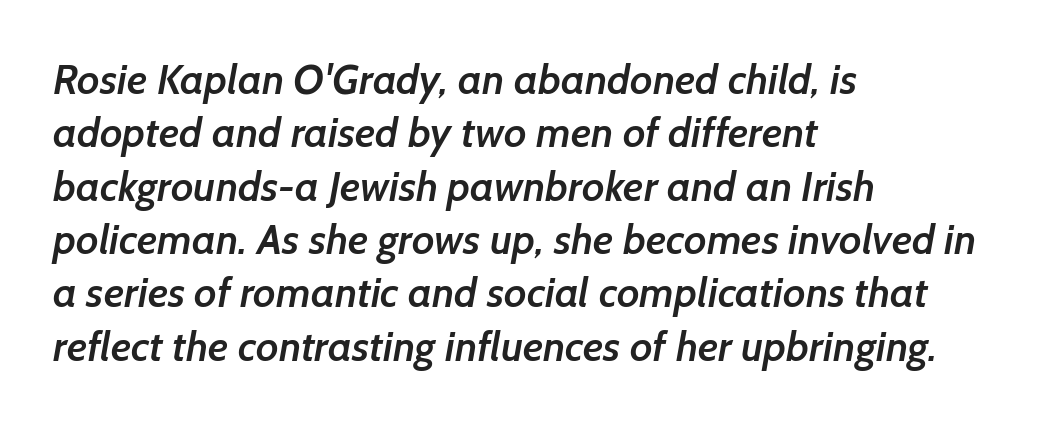
The image shows 42 px semibold sans-serif type; set left-aligned, normal line spacing (1.27x), normal letter spacing, not underlined; low stroke contrast and a medium x-height.
